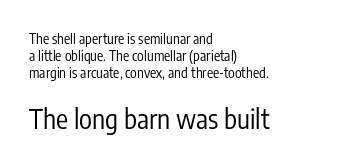
Short note: letters normally spaced. Does the copy run flush right? No — it runs flush left. This rendering features lettering with no underline. Does the lettering tilt? It doesn't — this is upright.
